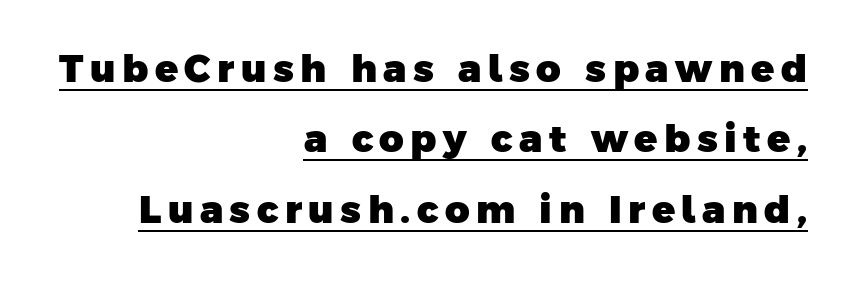
The image shows 38 px heavy sans-serif type; set right-aligned, line spacing 1.85x, underlined; low stroke contrast and a medium x-height.
